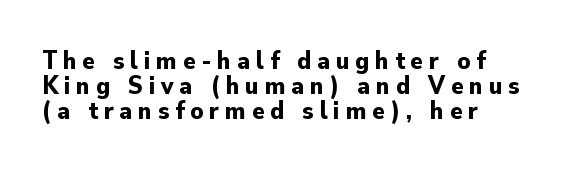
A full-strength bold gives these letters their thick strokes. No word sits above an underline. Posture: straight, roman, zero tilt. A typesetter would call this heavily tracked-out type. How would I describe the line gaps? Narrow and economical.
